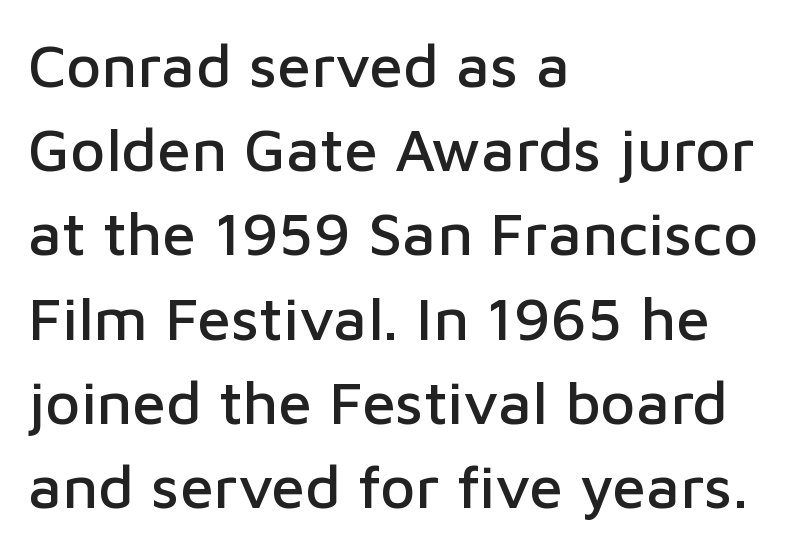
The image shows 61 px sans-serif type, upright; set left-aligned, normal line spacing (1.38x), normal letter spacing, not underlined; low stroke contrast and a medium x-height.
